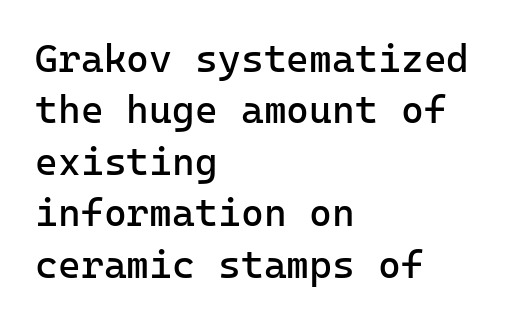
{"serif": "no", "italic": "no", "bold": "no", "weight": "regular", "width": "normal", "stroke_contrast": "low", "x_height": "medium", "underline": "no", "align": "left", "line_spacing": "normal", "line_spacing_ratio": 1.32, "letter_spacing": "normal", "letter_spacing_em": 0.0, "glyph_px": 39}
